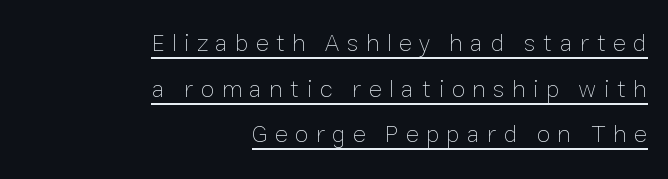
The letterforms stand isolated, each surrounded by extra space. The text block is weighted toward the right margin, trailing off unevenly leftward. Looks like someone drew a line under every word here. A quiet, ordinary-to-light weight characterises the typeface. Rendered with straight, roman letterforms.
